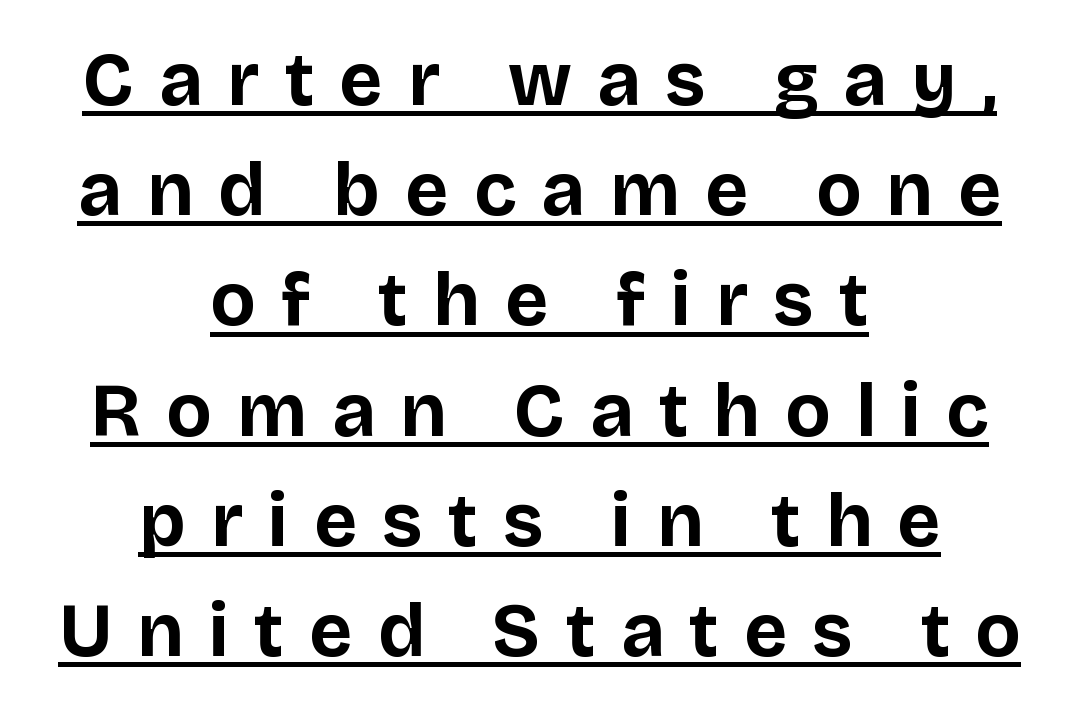
The letters stand upright; this is a roman face. This sample keeps an unexceptional amount of space between lines. The tracking reads as deliberately expanded to a designer's eye. To sum up the face: it is a sans, with no serifs. This is heavy type, rendered in bold.
